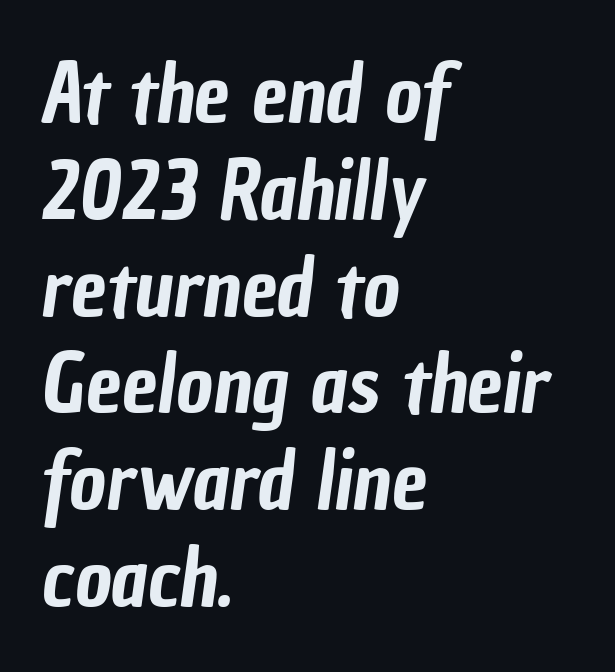
This sample uses plain, unmodified letter spacing. Alignment: flush left. The passage shown is not underscored anywhere. The font family rendered here belongs to the sans-serif group.
